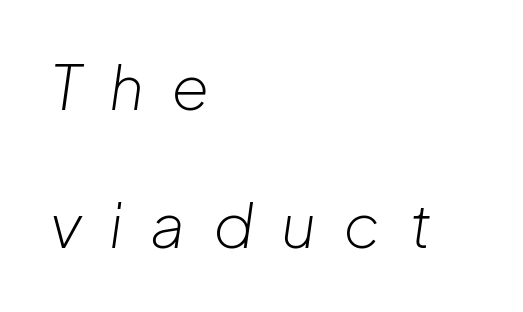
The image shows 61 px light type, italic (leaning right); set left-aligned, loose line spacing (2.26x), unusually wide letter spacing (+0.45 em), not underlined; low stroke contrast and a medium x-height.
